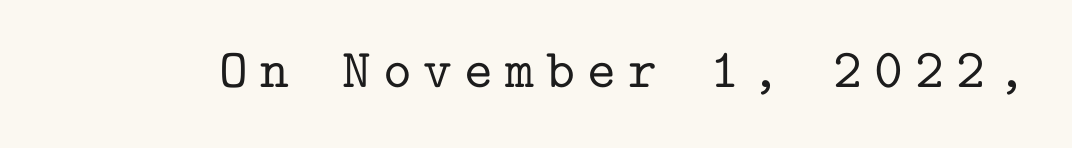
{"serif": "yes", "italic": "no", "width": "normal", "stroke_contrast": "low", "x_height": "medium", "monospaced": "yes", "underline": "no", "letter_spacing": "wide", "letter_spacing_em": 0.22, "glyph_px": 55}
